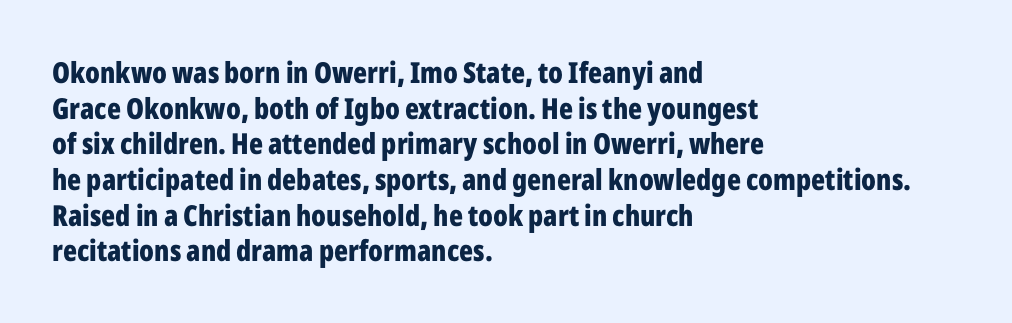
The image shows 29 px bold, condensed sans-serif type, upright; set left-aligned, line spacing 1.23x, normal letter spacing, not underlined; low stroke contrast and a medium x-height.
